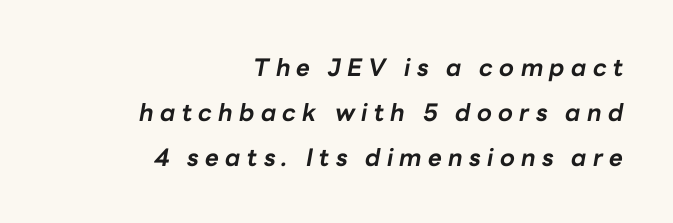
{"italic": "yes", "lean": "right", "slant_degrees": 10, "bold": "yes", "underline": "no", "align": "right", "line_spacing_ratio": 1.87, "letter_spacing": "wide", "letter_spacing_em": 0.26, "glyph_px": 24}
